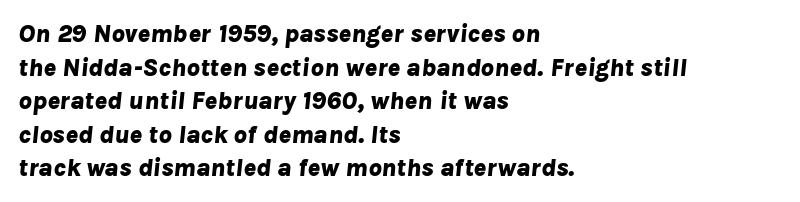
The image shows 26 px bold type, italic (leaning right); set left-aligned, normal line spacing (1.29x), normal letter spacing, not underlined.
